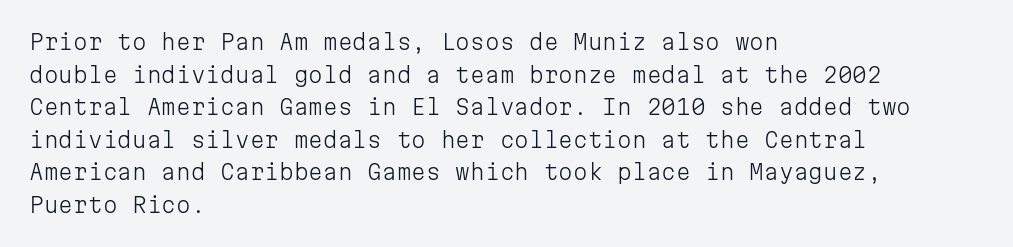
{"italic": "no", "bold": "no", "underline": "no", "align": "left", "line_spacing": "normal", "line_spacing_ratio": 1.55, "letter_spacing": "normal", "letter_spacing_em": 0.0, "glyph_px": 21}
